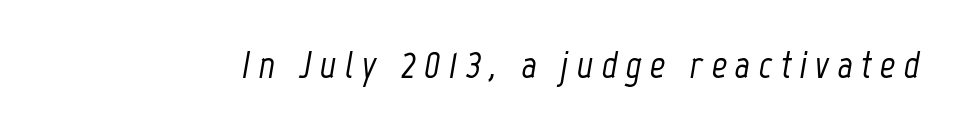
Q: Is the text italic (slanted)? A: Yes, it leans right by about 12 degrees.
Q: Is the text underlined? A: No.
Q: Is the spacing between letters normal or unusually wide? A: Unusually wide.
Q: Width (condensed, normal, or wide)? A: Condensed.
Q: Stroke contrast? A: Low.
Q: x-height? A: Medium.
Q: Monospaced? A: No.
